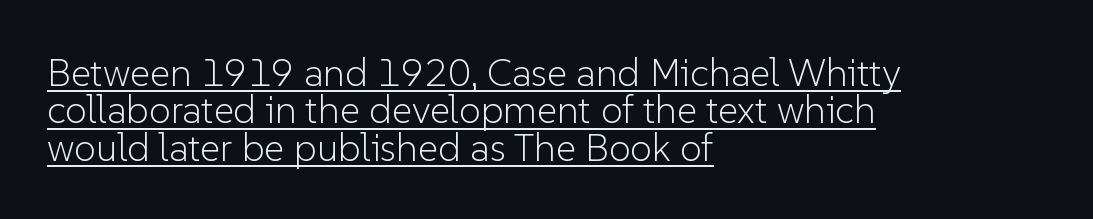
Q: Is the text bold? A: No.
Q: Is the text italic (slanted)? A: No, it is upright.
Q: Is the typeface a serif or a sans-serif typeface? A: Sans-serif.
Q: Is the text underlined? A: Yes.
Q: How is the paragraph aligned? A: Left-aligned.
Q: Is the spacing between letters normal or unusually wide? A: Normal.
Q: Is the spacing between lines tight, normal or loose? A: Tight.
Q: Width (condensed, normal, or wide)? A: Normal.
Q: Stroke contrast? A: Low.
Q: x-height? A: Medium.
Q: Monospaced? A: No.
